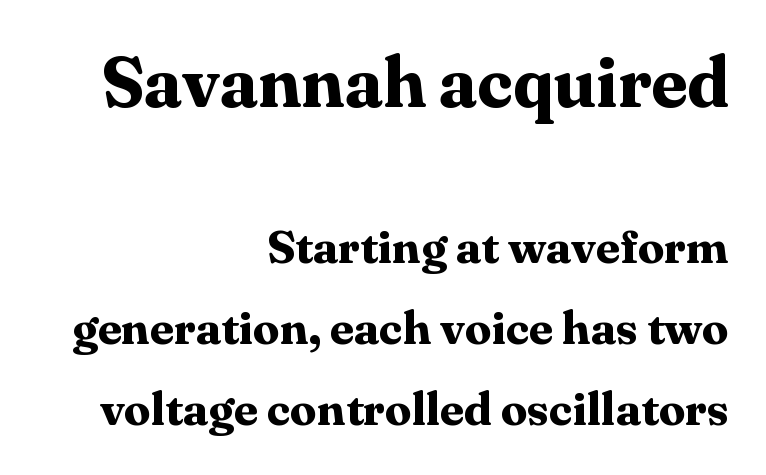
Classification — serif. Which chunk is bigger? The first one — the top block dwarfs the bottom. Style check: upright. Decoration check: the copy has no underline.
